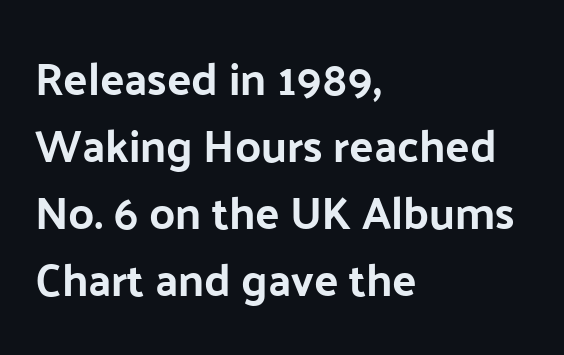
The face used here is proportionally spaced, like ordinary book or web type. Italic? Not at all — the glyphs are vertical. Alignment: flush left. In terms of letterform style, serifs are entirely absent. Look at the stroke-to-counter ratio: heavy, a bold. Vertical spacing — default.
